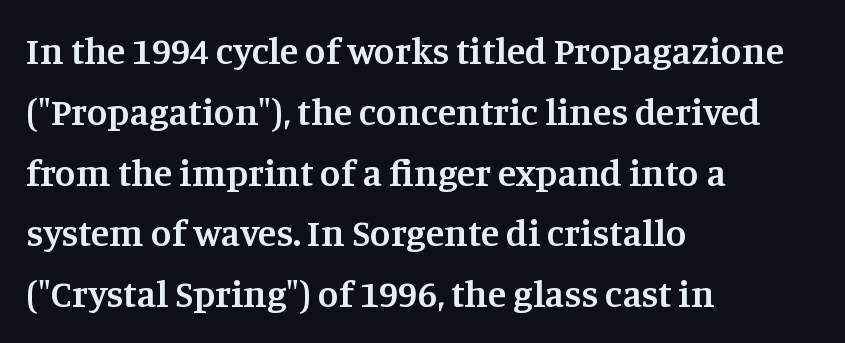
Q: Is the text bold? A: Semi-bold.
Q: Is the text italic (slanted)? A: No, it is upright.
Q: Is the typeface a serif or a sans-serif typeface? A: Serif.
Q: Is the text underlined? A: No.
Q: How is the paragraph aligned? A: Left-aligned.
Q: Is the spacing between letters normal or unusually wide? A: Normal.
Q: Is the spacing between lines tight, normal or loose? A: Normal.
Q: Width (condensed, normal, or wide)? A: Normal.
Q: Stroke contrast? A: Medium.
Q: x-height? A: Large.
Q: Monospaced? A: No.
